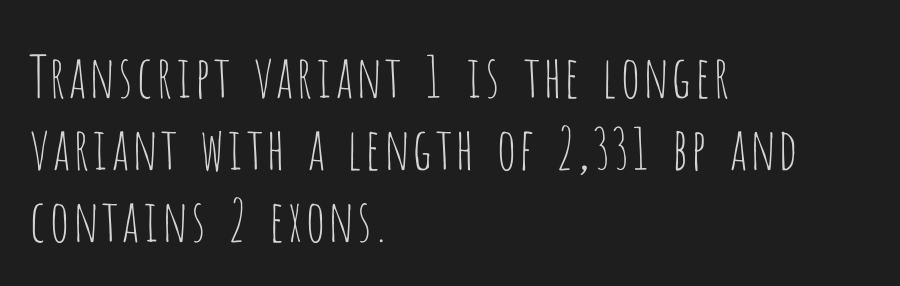
{"serif": "no", "italic": "no", "bold": "no", "weight": "thin", "width": "condensed", "stroke_contrast": "low", "x_height": "large", "monospaced": "no", "underline": "no", "align": "left", "line_spacing_ratio": 1.24, "letter_spacing": "normal", "letter_spacing_em": 0.0, "glyph_px": 58}
